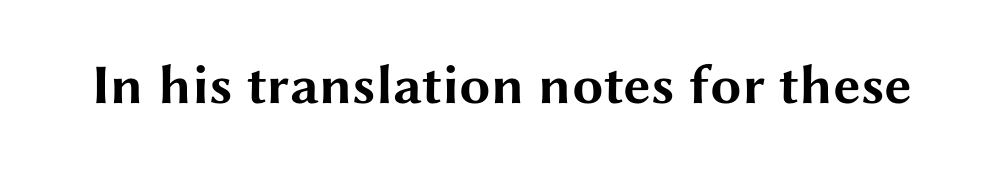
The image shows 56 px bold, wide sans-serif type, upright; set normal letter spacing, not underlined; medium stroke contrast and a medium x-height.
